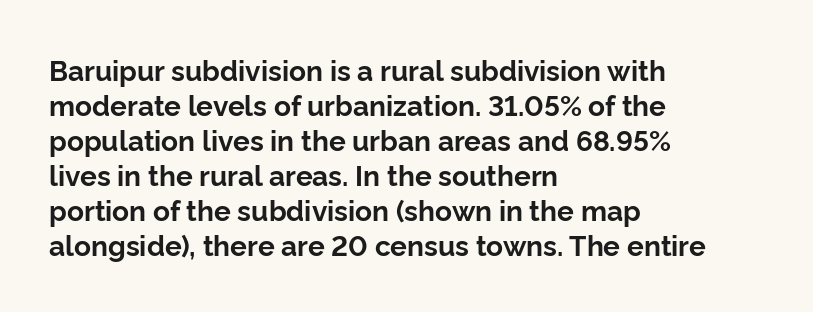
Q: Is the text bold? A: Yes.
Q: Is the text italic (slanted)? A: No, it is upright.
Q: Is the typeface a serif or a sans-serif typeface? A: Sans-serif.
Q: Is the text underlined? A: No.
Q: How is the paragraph aligned? A: Left-aligned.
Q: Is the spacing between letters normal or unusually wide? A: Normal.
Q: Is the spacing between lines tight, normal or loose? A: Normal.
Q: Width (condensed, normal, or wide)? A: Normal.
Q: Stroke contrast? A: Low.
Q: x-height? A: Medium.
Q: Monospaced? A: No.
